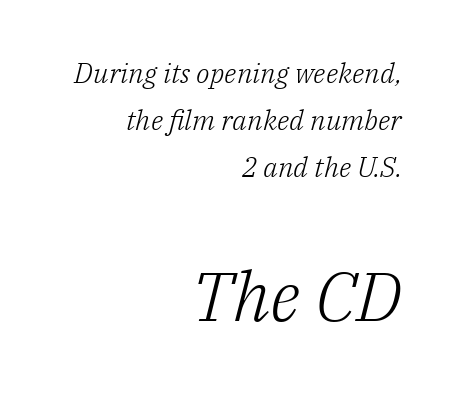
Q: Is the text bold? A: No.
Q: Is the text italic (slanted)? A: Yes, it leans right by about 14 degrees.
Q: Is the typeface a serif or a sans-serif typeface? A: Serif.
Q: Is the text underlined? A: No.
Q: How is the paragraph aligned? A: Right-aligned.
Q: Is the spacing between letters normal or unusually wide? A: Normal.
Q: Is the spacing between lines tight, normal or loose? A: Normal.
Q: Which block of text is set in a larger size, the first (top) or the second (bottom)? A: The second (bottom) one.
Q: Width (condensed, normal, or wide)? A: Normal.
Q: Stroke contrast? A: Low.
Q: x-height? A: Medium.
Q: Monospaced? A: No.
